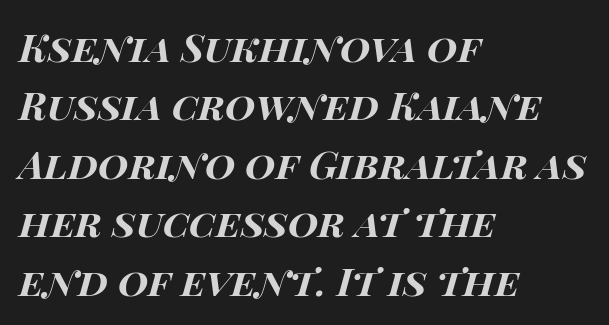
The image shows 39 px bold, wide type, italic (leaning right); set left-aligned, normal line spacing (1.5x), normal letter spacing, not underlined; high stroke contrast and a large x-height.
